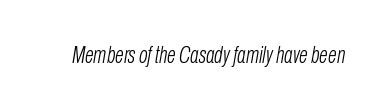
Q: Is the text bold? A: No.
Q: Is the text italic (slanted)? A: Yes, it leans right by about 10 degrees.
Q: Is the text underlined? A: No.
Q: Is the spacing between letters normal or unusually wide? A: Normal.
